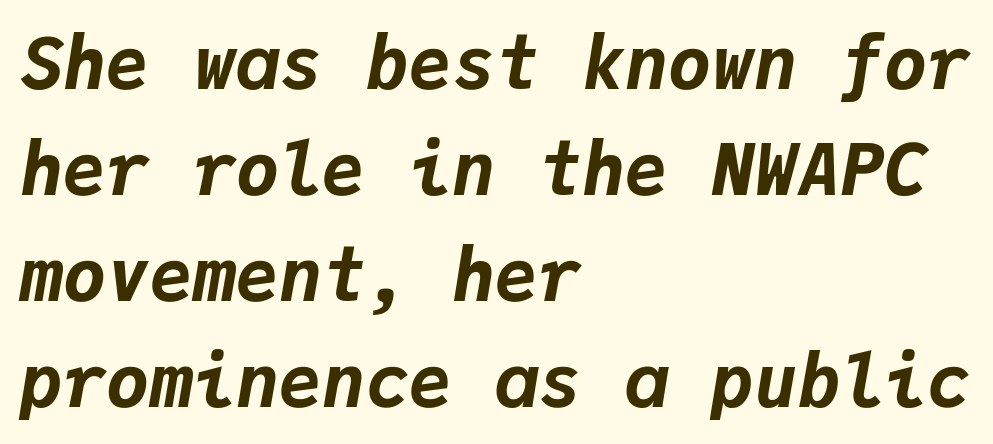
Q: Is the text bold? A: Yes.
Q: Is the text italic (slanted)? A: Yes, it leans right by about 9 degrees.
Q: Is the text underlined? A: No.
Q: How is the paragraph aligned? A: Left-aligned.
Q: Is the spacing between letters normal or unusually wide? A: Normal.
Q: Is the spacing between lines tight, normal or loose? A: Normal.
Q: Width (condensed, normal, or wide)? A: Normal.
Q: Stroke contrast? A: Low.
Q: x-height? A: Medium.
Q: Monospaced? A: Yes.
